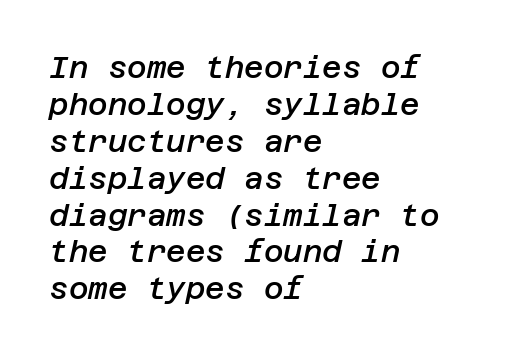
{"italic": "yes", "lean": "right", "slant_degrees": 12, "bold": "semi", "weight": "semibold", "width": "normal", "stroke_contrast": "low", "x_height": "large", "underline": "no", "align": "left", "line_spacing_ratio": 1.23, "letter_spacing": "normal", "letter_spacing_em": 0.0, "glyph_px": 30}
